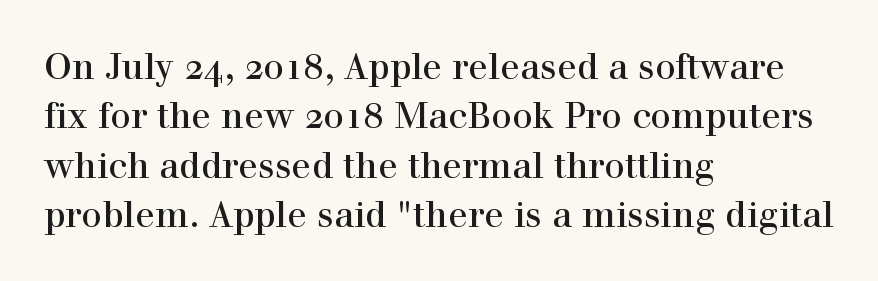
{"serif": "yes", "italic": "no", "width": "normal", "x_height": "medium", "monospaced": "no", "underline": "no", "align": "left", "line_spacing": "normal", "line_spacing_ratio": 1.37, "letter_spacing": "normal", "letter_spacing_em": 0.0, "glyph_px": 36}
